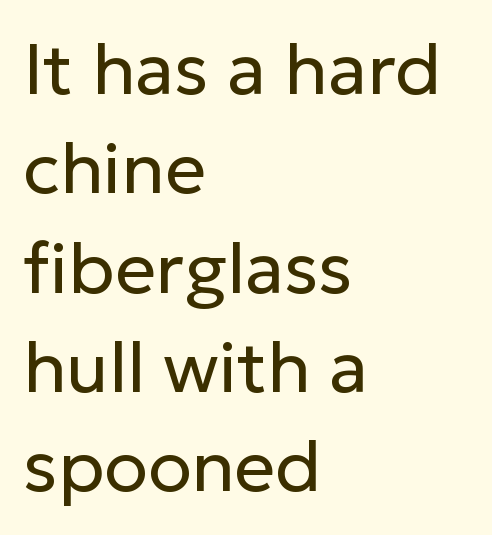
{"serif": "no", "italic": "no", "bold": "no", "weight": "regular", "width": "normal", "stroke_contrast": "low", "x_height": "medium", "monospaced": "no", "underline": "no", "align": "left", "line_spacing": "normal", "line_spacing_ratio": 1.38, "letter_spacing": "normal", "letter_spacing_em": 0.0, "glyph_px": 72}
